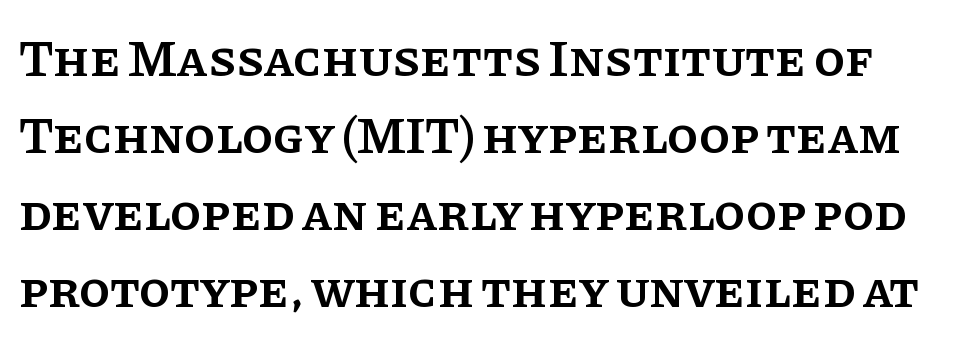
Descenders are the only things crossing below the line. Each letter's strokes conclude with small projecting serifs. These lines are rendered in a variable-pitch font. The letters are semibold — heavier than regular but short of a full bold. The letters stand straight up with perfectly vertical stems.
